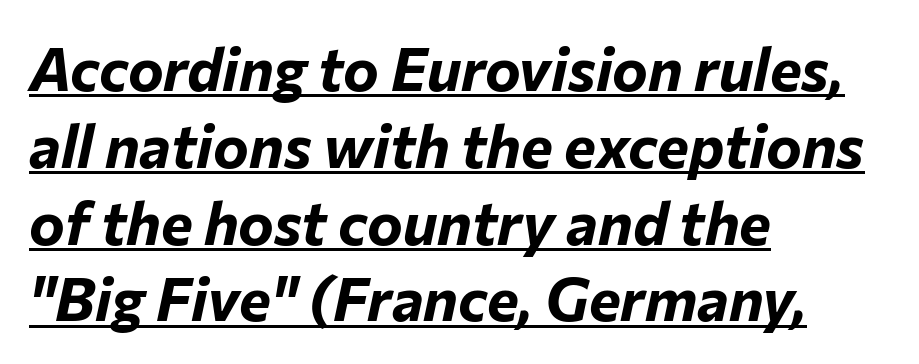
The image shows 60 px bold type, italic (leaning right); set left-aligned, normal line spacing (1.28x), normal letter spacing, underlined; low stroke contrast and a medium x-height.
